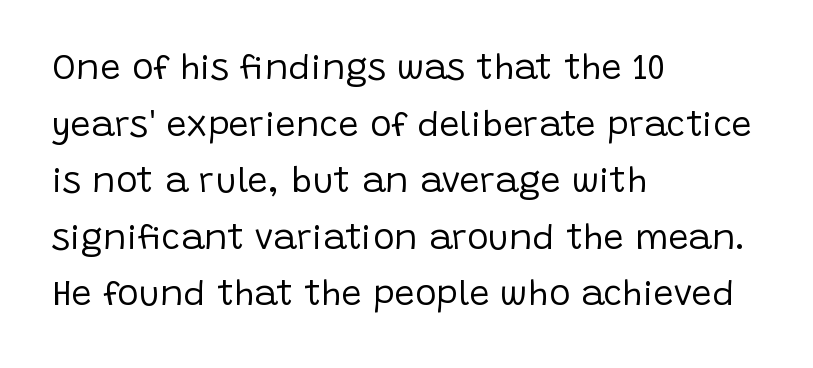
The image shows 36 px regular-weight sans-serif type, upright; set left-aligned, normal line spacing (1.57x), normal letter spacing, not underlined; low stroke contrast and a large x-height.
